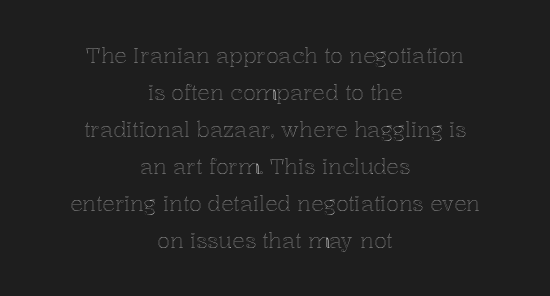
{"italic": "no", "underline": "no", "align": "center", "line_spacing_ratio": 1.76, "letter_spacing": "normal", "letter_spacing_em": 0.0, "glyph_px": 21}
